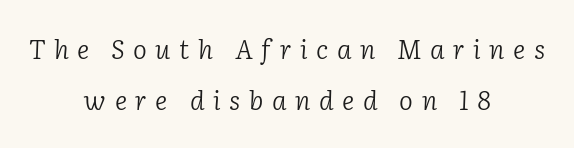
Q: Is the text bold? A: No.
Q: Is the text italic (slanted)? A: Yes, it leans right by about 2 degrees.
Q: Is the text underlined? A: No.
Q: How is the paragraph aligned? A: Centered.
Q: Is the spacing between letters normal or unusually wide? A: Unusually wide.
Q: Is the spacing between lines tight, normal or loose? A: Loose.
